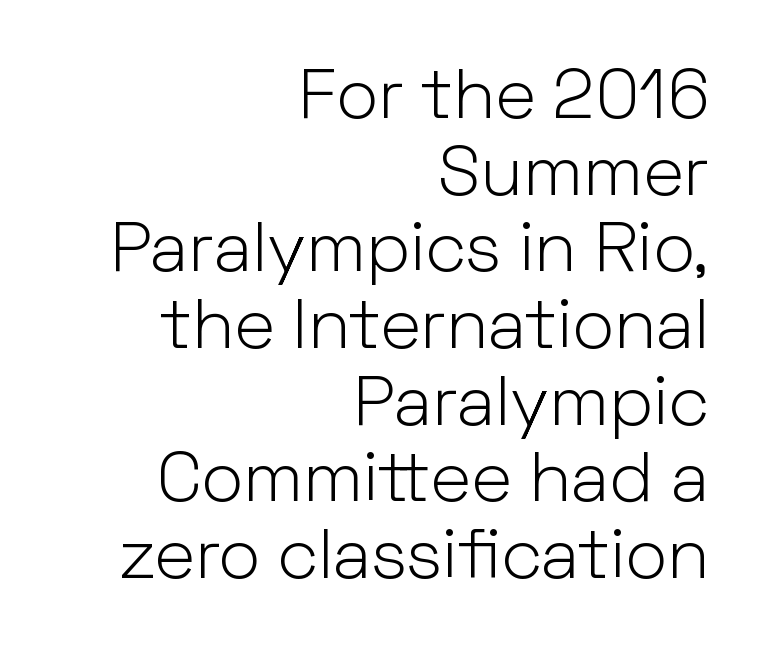
The image shows 71 px light sans-serif type, upright; set right-aligned, tight line spacing (1.08x), normal letter spacing, not underlined; low stroke contrast and a medium x-height.
